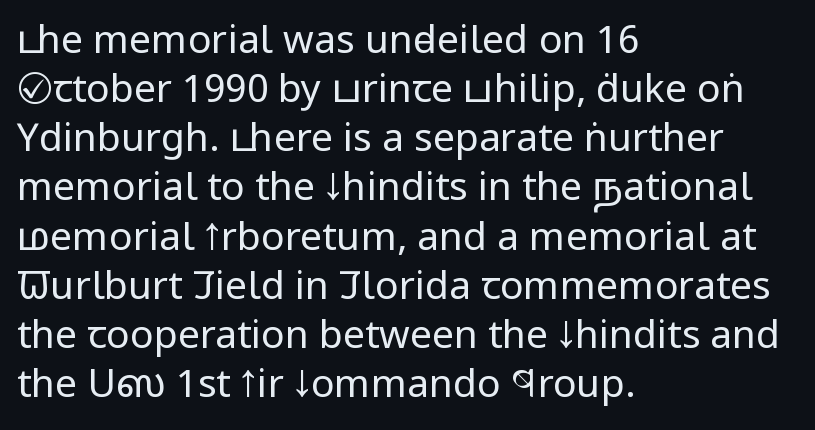
{"serif": "no", "italic": "no", "bold": "no", "weight": "regular", "width": "condensed", "stroke_contrast": "low", "x_height": "large", "monospaced": "no", "underline": "no", "align": "left", "line_spacing": "normal", "line_spacing_ratio": 1.26, "letter_spacing": "normal", "letter_spacing_em": 0.0, "glyph_px": 39}
